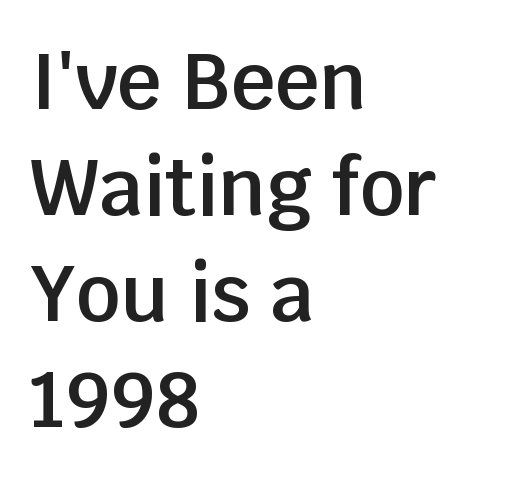
A typesetter would call this zero additional tracking. The designer left line spacing at the default. Does the type have serifs? No, each stem ends abruptly. Each letter keeps its own natural width here, so spacing adapts to shape. Honestly, there is no underline to notice here at all.
